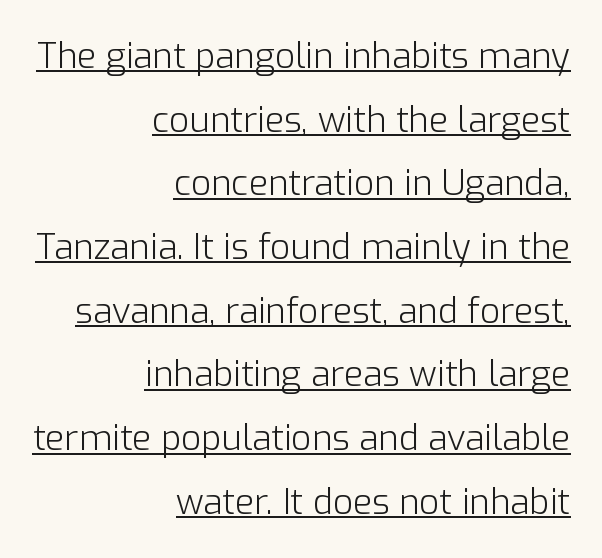
Q: Is the text bold? A: No.
Q: Is the text italic (slanted)? A: No, it is upright.
Q: Is the typeface a serif or a sans-serif typeface? A: Sans-serif.
Q: Is the text underlined? A: Yes.
Q: How is the paragraph aligned? A: Right-aligned.
Q: Is the spacing between letters normal or unusually wide? A: Normal.
Q: Width (condensed, normal, or wide)? A: Normal.
Q: Stroke contrast? A: Low.
Q: x-height? A: Medium.
Q: Monospaced? A: No.
